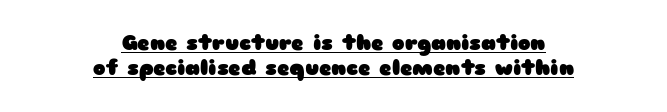
A typesetter would call this zero additional tracking. These characters rest on top of a visible drawn line. Unlike italic type, these characters show no tilt at all. A dark, heavy texture on the line: the type is bold. This sample is center-justified, so both line endings float freely.
